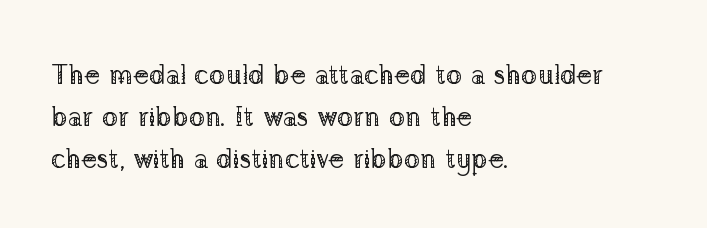
The image shows 27 px text type, upright; set left-aligned, normal line spacing (1.55x), normal letter spacing, not underlined.
